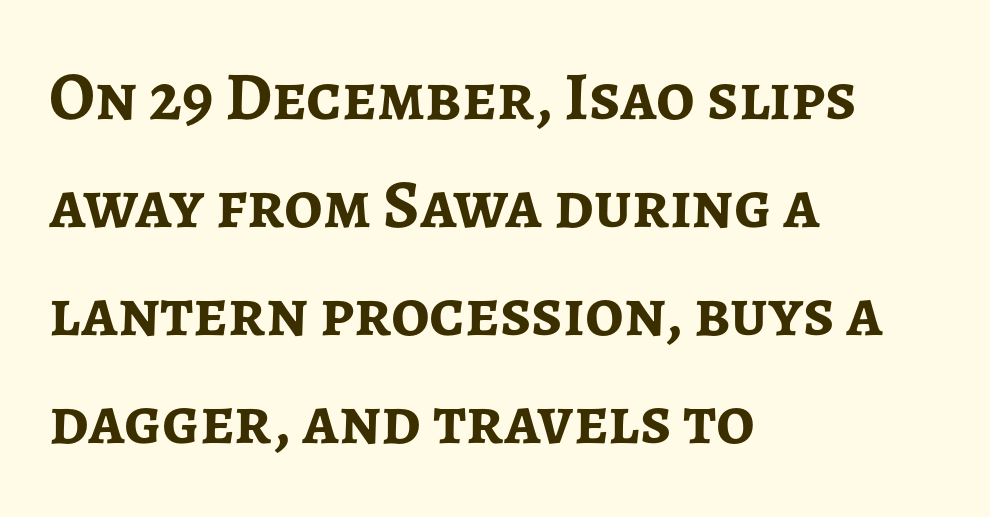
{"serif": "no", "italic": "no", "bold": "yes", "weight": "semibold", "width": "normal", "stroke_contrast": "low", "x_height": "medium", "monospaced": "no", "underline": "no", "align": "left", "line_spacing": "normal", "line_spacing_ratio": 1.59, "letter_spacing": "normal", "letter_spacing_em": 0.0, "glyph_px": 68}
